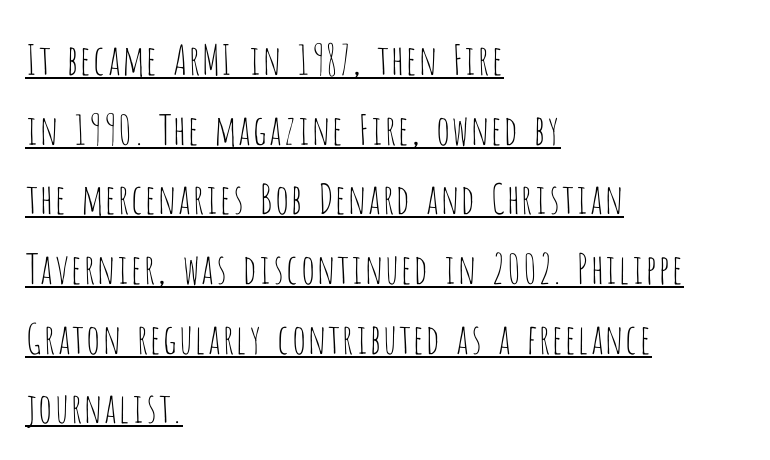
The image shows 41 px thin, condensed sans-serif type, upright; set left-aligned, normal line spacing (1.7x), normal letter spacing, underlined; low stroke contrast and a large x-height.
